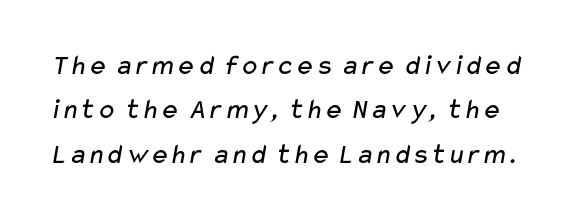
Horizontal bands of white between lines are of average thickness. Honestly, there is no underline to notice here at all. Each stroke keeps to a modest, everyday thickness or less. The letters advance in unequal steps, a hallmark of proportional type. The line texture is even and compact thanks to regular tracking.
